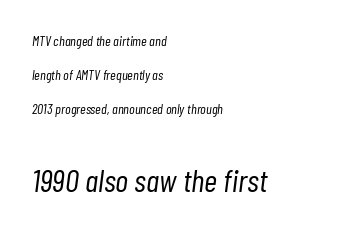
{"italic": "yes", "lean": "right", "slant_degrees": 7, "bold": "no", "weight": "light", "width": "condensed", "stroke_contrast": "low", "x_height": "medium", "monospaced": "no", "underline": "no", "align": "left", "line_spacing": "loose", "line_spacing_ratio": 2.44, "letter_spacing": "normal", "letter_spacing_em": 0.0, "larger_block": "second", "size_ratio": 2.29, "glyph_px": 32}
